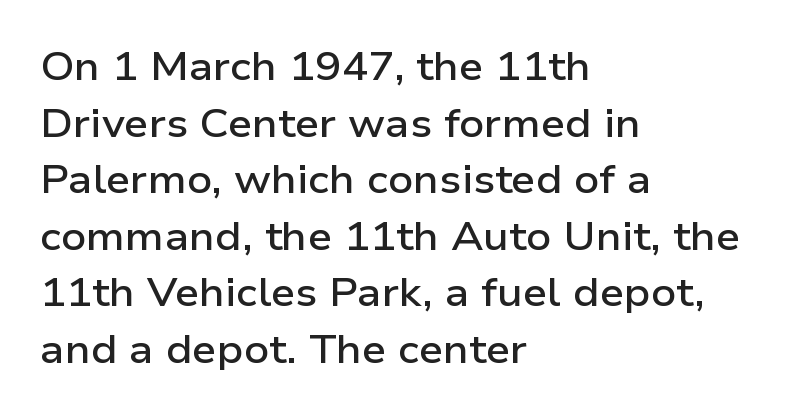
{"serif": "no", "italic": "no", "bold": "semi", "weight": "semibold", "width": "wide", "stroke_contrast": "low", "x_height": "medium", "monospaced": "no", "underline": "no", "align": "left", "line_spacing": "normal", "line_spacing_ratio": 1.45, "letter_spacing": "normal", "letter_spacing_em": 0.0, "glyph_px": 39}
